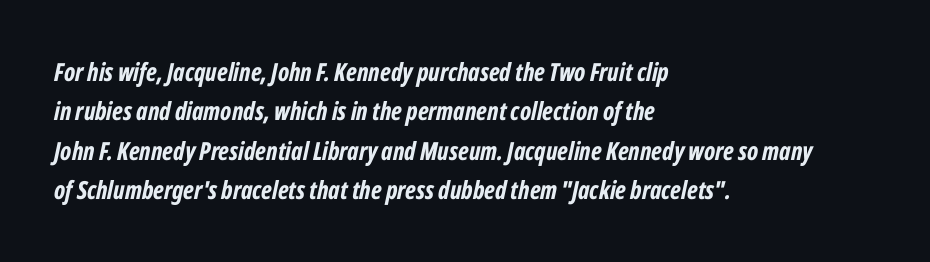
The image shows 25 px bold type, italic (leaning right); set left-aligned, normal line spacing (1.58x), normal letter spacing, not underlined.
